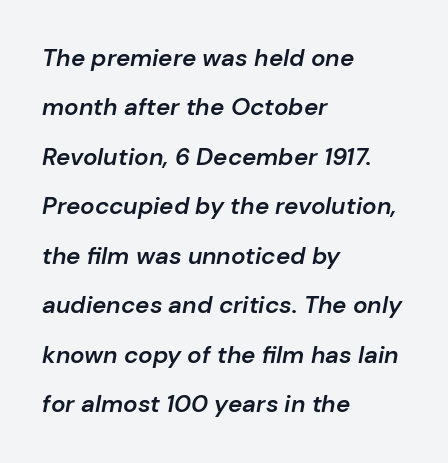
{"italic": "yes", "lean": "right", "slant_degrees": 10, "bold": "semi", "underline": "no", "align": "left", "line_spacing": "loose", "line_spacing_ratio": 2.06, "letter_spacing": "normal", "letter_spacing_em": 0.0, "glyph_px": 24}
